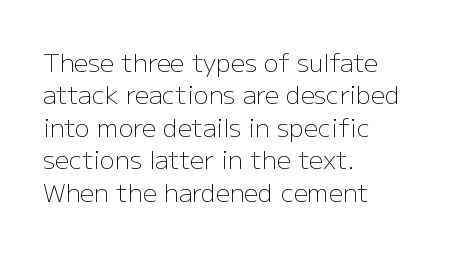
{"italic": "no", "bold": "no", "underline": "no", "align": "left", "line_spacing": "normal", "line_spacing_ratio": 1.3, "letter_spacing": "normal", "letter_spacing_em": 0.0, "glyph_px": 25}
